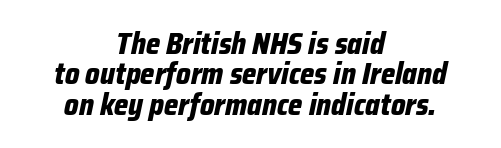
{"italic": "yes", "lean": "right", "slant_degrees": 12, "bold": "yes", "weight": "bold", "width": "condensed", "stroke_contrast": "low", "x_height": "medium", "monospaced": "no", "underline": "no", "align": "center", "line_spacing": "tight", "line_spacing_ratio": 1.01, "letter_spacing": "normal", "letter_spacing_em": 0.0, "glyph_px": 30}
